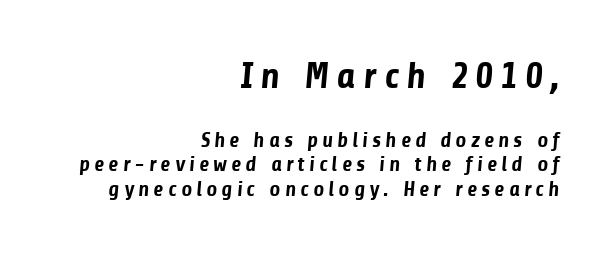
Q: Is the text bold? A: Yes.
Q: Is the typeface a serif or a sans-serif typeface? A: Sans-serif.
Q: Is the text underlined? A: No.
Q: How is the paragraph aligned? A: Right-aligned.
Q: Is the spacing between letters normal or unusually wide? A: Unusually wide.
Q: Which block of text is set in a larger size, the first (top) or the second (bottom)? A: The first (top) one.
Q: Width (condensed, normal, or wide)? A: Normal.
Q: Stroke contrast? A: Low.
Q: x-height? A: Medium.
Q: Monospaced? A: No.
